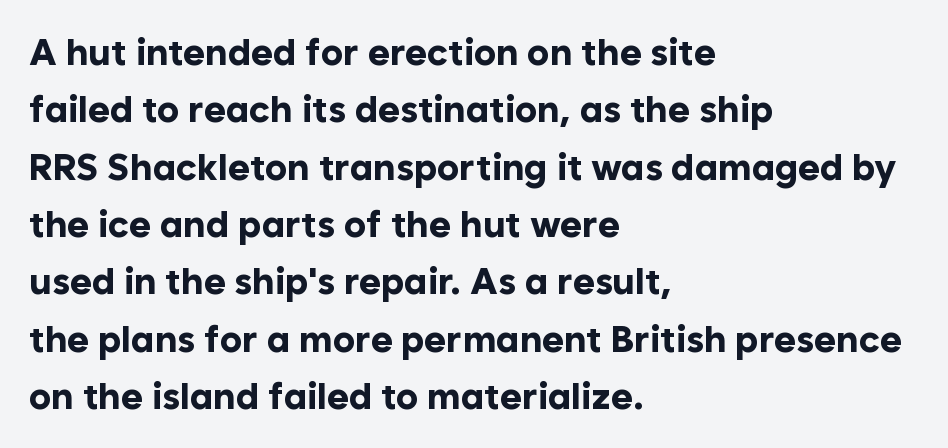
The image shows 37 px bold sans-serif type, upright; set left-aligned, normal line spacing (1.55x), normal letter spacing, not underlined; low stroke contrast and a medium x-height.
